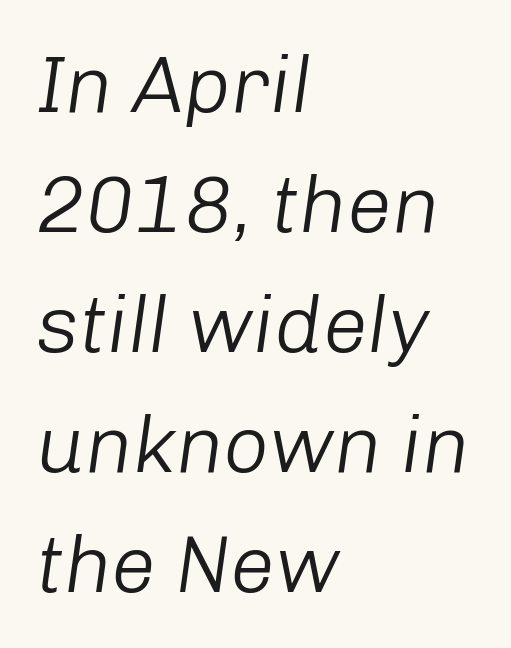
{"italic": "yes", "lean": "right", "slant_degrees": 8, "bold": "no", "weight": "light", "width": "normal", "stroke_contrast": "low", "x_height": "medium", "monospaced": "no", "underline": "no", "align": "left", "line_spacing": "normal", "line_spacing_ratio": 1.5, "letter_spacing": "normal", "letter_spacing_em": 0.0, "glyph_px": 80}
